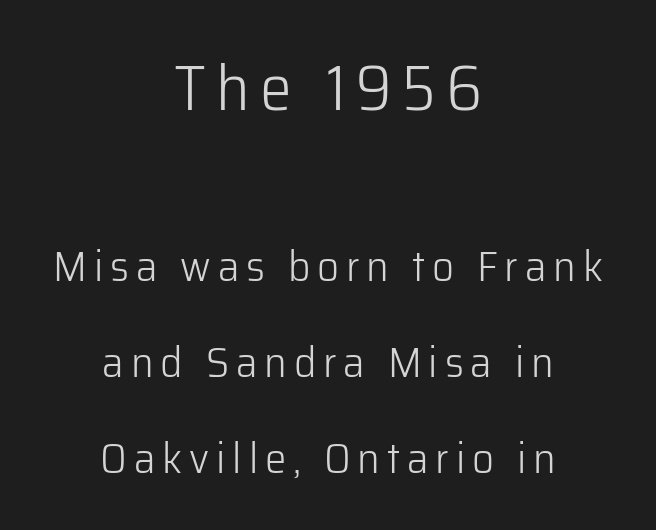
Reading top to bottom, the characters get smaller at the block break. The typesetter chose a symmetrical, centered arrangement here. If you drew a line through each stem, it would be perfectly vertical. You can tell from the bare stems that sans-serif type was used.
